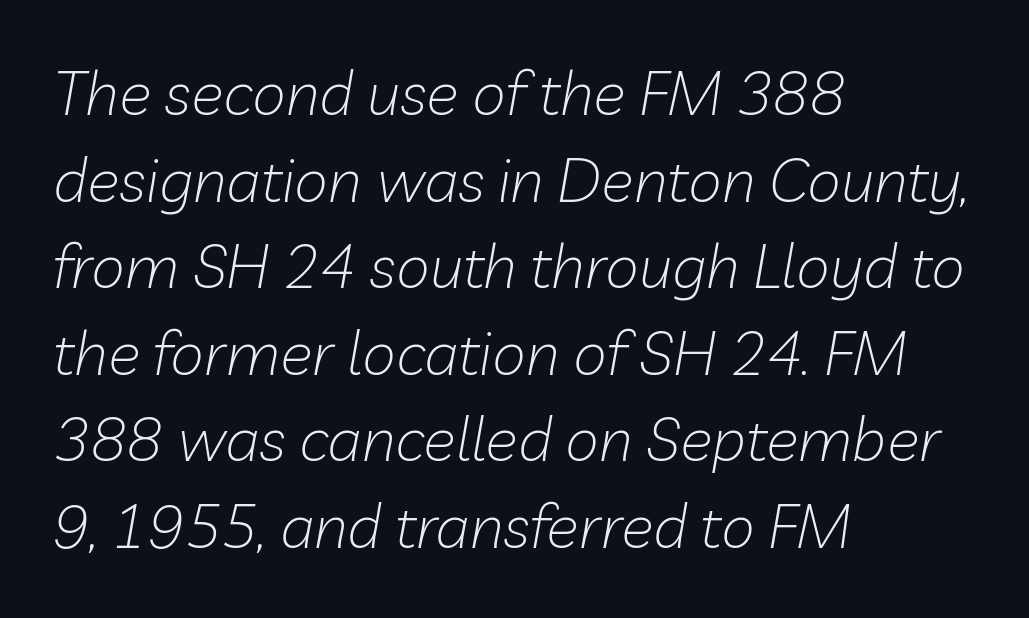
Q: Is the text bold? A: No.
Q: Is the text italic (slanted)? A: Yes, it leans right by about 10 degrees.
Q: Is the text underlined? A: No.
Q: How is the paragraph aligned? A: Left-aligned.
Q: Is the spacing between letters normal or unusually wide? A: Normal.
Q: Is the spacing between lines tight, normal or loose? A: Normal.
Q: Width (condensed, normal, or wide)? A: Normal.
Q: Stroke contrast? A: Low.
Q: x-height? A: Medium.
Q: Monospaced? A: No.
